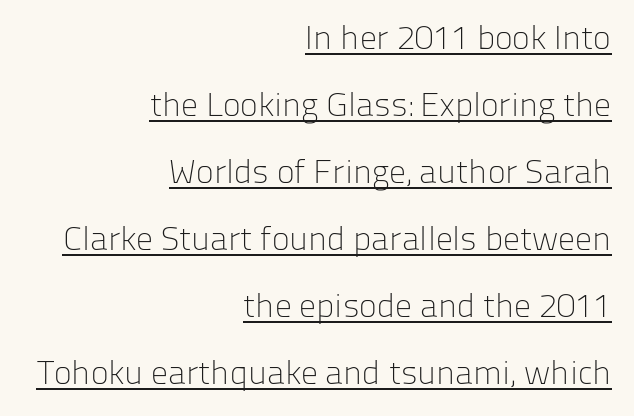
{"serif": "no", "italic": "no", "bold": "no", "weight": "light", "width": "normal", "stroke_contrast": "low", "x_height": "medium", "monospaced": "no", "underline": "yes", "align": "right", "line_spacing": "loose", "line_spacing_ratio": 1.97, "letter_spacing": "normal", "letter_spacing_em": 0.0, "glyph_px": 34}
